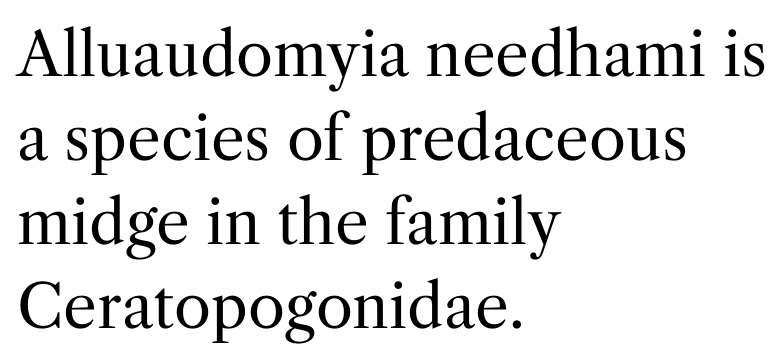
Students, note that the glyphs here touch the page at normal intervals. Spacing verdict: proportional, widths tailored to each character. Teacher's note: observe the even left margin — that is flush-left alignment. It's the straight-up-and-down kind of type.
